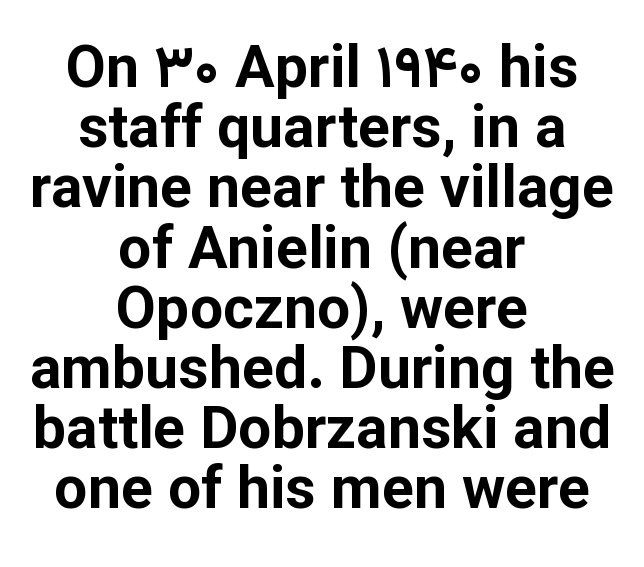
{"serif": "no", "italic": "no", "bold": "yes", "weight": "bold", "width": "normal", "stroke_contrast": "low", "x_height": "medium", "monospaced": "no", "underline": "no", "align": "center", "line_spacing": "tight", "line_spacing_ratio": 1.02, "letter_spacing": "normal", "letter_spacing_em": 0.0, "glyph_px": 59}
